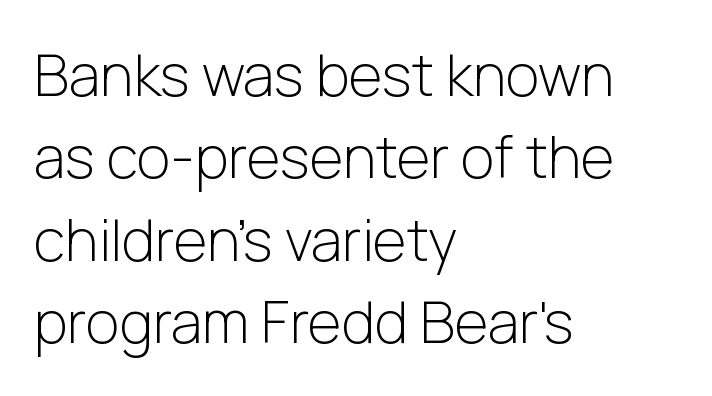
Q: Is the text bold? A: No.
Q: Is the text italic (slanted)? A: No, it is upright.
Q: Is the typeface a serif or a sans-serif typeface? A: Sans-serif.
Q: Is the text underlined? A: No.
Q: How is the paragraph aligned? A: Left-aligned.
Q: Is the spacing between letters normal or unusually wide? A: Normal.
Q: Is the spacing between lines tight, normal or loose? A: Normal.
Q: Width (condensed, normal, or wide)? A: Normal.
Q: Stroke contrast? A: Low.
Q: x-height? A: Medium.
Q: Monospaced? A: No.
